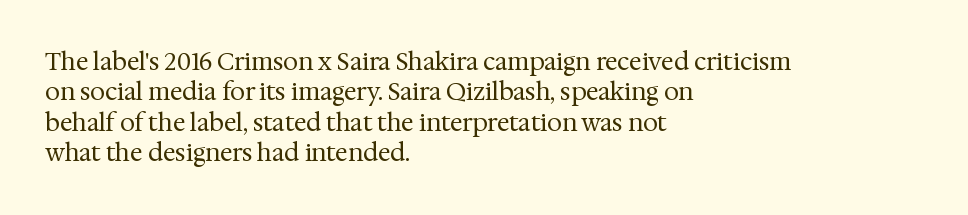
{"italic": "no", "bold": "no", "underline": "no", "align": "left", "line_spacing": "normal", "line_spacing_ratio": 1.27, "letter_spacing": "normal", "letter_spacing_em": 0.0, "glyph_px": 24}
